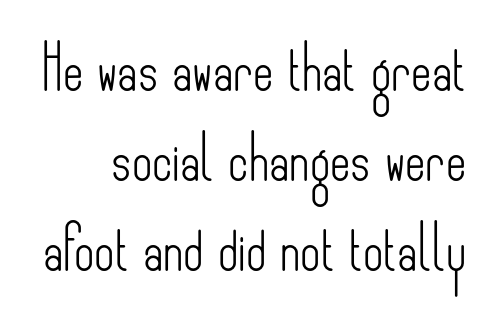
{"serif": "no", "italic": "no", "bold": "no", "weight": "light", "width": "condensed", "stroke_contrast": "low", "x_height": "small", "monospaced": "no", "underline": "no", "line_spacing": "loose", "line_spacing_ratio": 2.05, "letter_spacing": "normal", "letter_spacing_em": 0.0, "glyph_px": 44}
